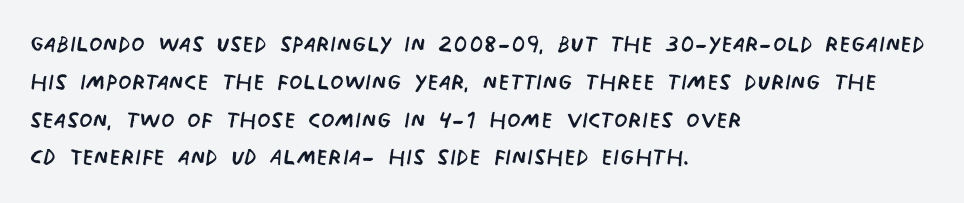
The rag falls on the right side of this text block. Here the designer chose a conventional face with non-uniform glyph widths. The space directly below the letters is spotless. Type style note: lacks serifs. Compared with a typical body face, this is equally light or lighter still.
